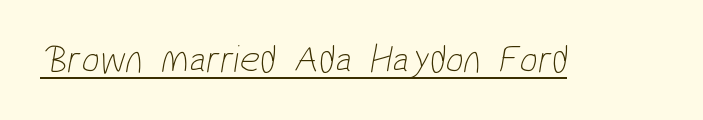
Q: Is the text bold? A: No.
Q: Is the typeface a serif or a sans-serif typeface? A: Sans-serif.
Q: Is the text underlined? A: Yes.
Q: Is the spacing between letters normal or unusually wide? A: Normal.
Q: Width (condensed, normal, or wide)? A: Condensed.
Q: Stroke contrast? A: Low.
Q: x-height? A: Medium.
Q: Monospaced? A: No.
